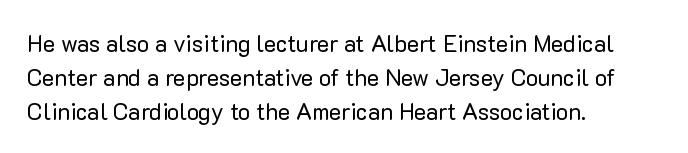
{"italic": "no", "bold": "no", "underline": "no", "align": "left", "line_spacing": "normal", "line_spacing_ratio": 1.47, "letter_spacing": "normal", "letter_spacing_em": 0.0, "glyph_px": 23}
